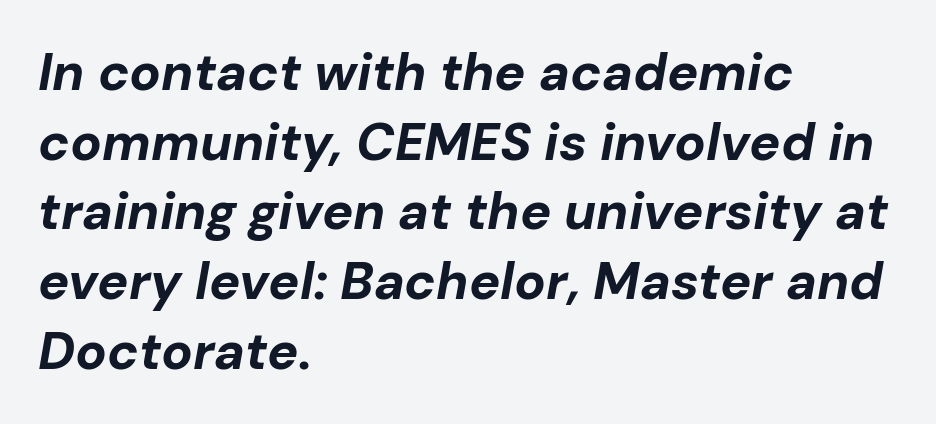
Only glyphs here, with clear space below each row. Compared with ordinary roman type, these characters are visibly tilted. A student would call this left alignment; a typographer would say flush left, rag right. Leading: standard. Strong, thick strokes mark this as bold type. Inter-character spacing is left at the font's built-in metrics.
